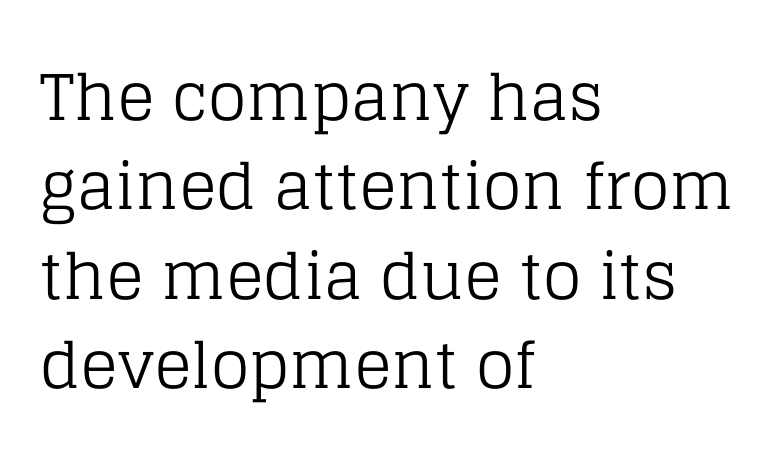
{"serif": "yes", "italic": "no", "bold": "no", "weight": "regular", "width": "normal", "stroke_contrast": "low", "x_height": "large", "monospaced": "no", "underline": "no", "align": "left", "line_spacing": "normal", "line_spacing_ratio": 1.42, "letter_spacing": "normal", "letter_spacing_em": 0.0, "glyph_px": 63}
